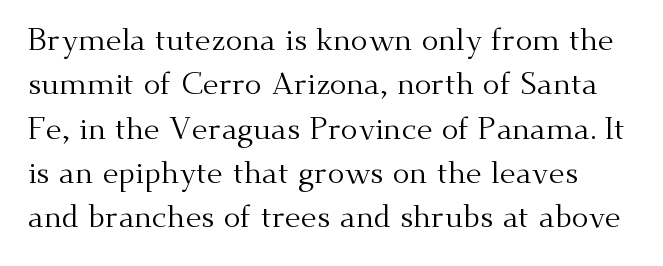
Q: Is the text bold? A: No.
Q: Is the text italic (slanted)? A: No, it is upright.
Q: Is the typeface a serif or a sans-serif typeface? A: Serif.
Q: Is the text underlined? A: No.
Q: Is the spacing between letters normal or unusually wide? A: Normal.
Q: Is the spacing between lines tight, normal or loose? A: Normal.
Q: Width (condensed, normal, or wide)? A: Normal.
Q: Stroke contrast? A: Medium.
Q: x-height? A: Small.
Q: Monospaced? A: No.
